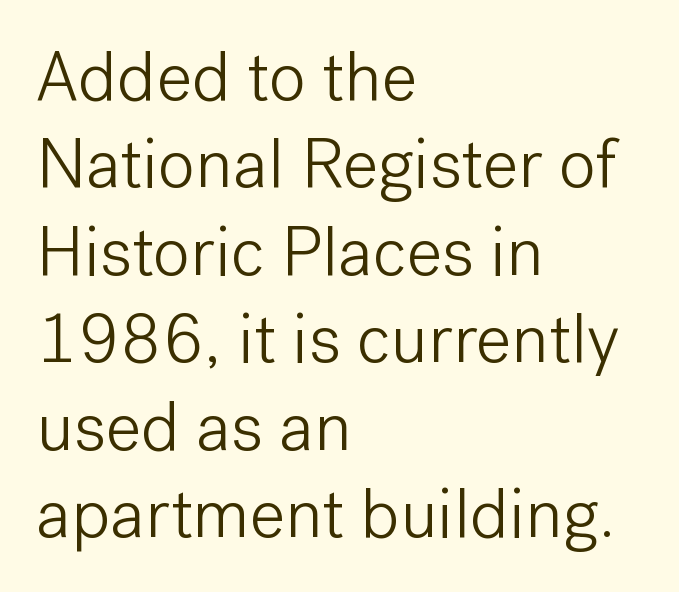
This sample is left-justified, so line endings fall wherever the words run out. In terms of leading, this rendering sits right in the middle. Here the designer chose a conventional face with non-uniform glyph widths. The designer went with a sans here, leaving each stem footless. There is no visible air inserted between adjacent glyphs.
